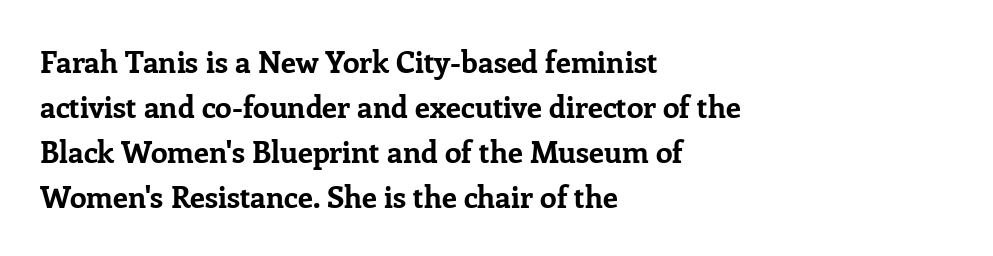
Layout note: lines flush left. This block has exactly the height ordinary leading produces. I'd describe the lettering as bold — thick and assertive. Spacing between characters is what you'd get straight out of the box. Unlike italic type, these characters show no tilt at all. Character widths vary here, with narrow letters taking less room than wide ones.
